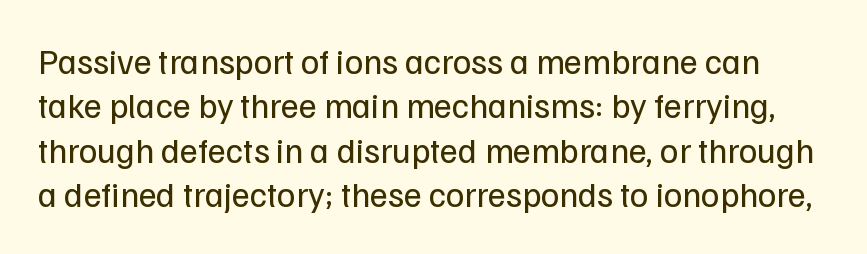
The image shows 35 px regular-weight sans-serif type, upright; set normal line spacing (1.27x), normal letter spacing, not underlined; low stroke contrast and a medium x-height.
